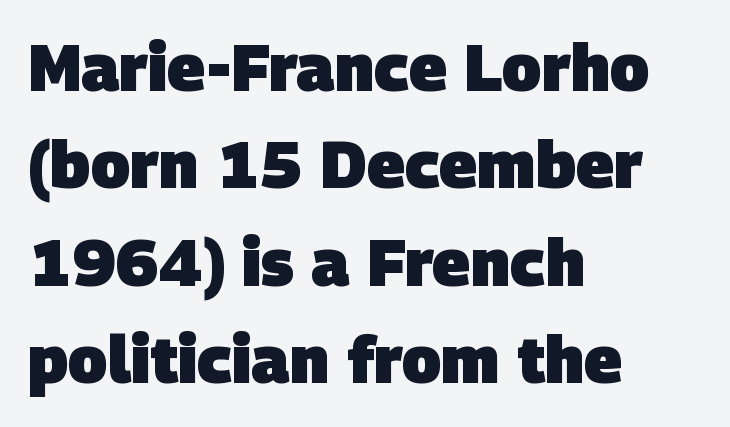
Horizontal alignment here is leftward, the default for most running prose. Beneath every word, the page is bare. The letters advance in unequal steps, a hallmark of proportional type. You could call the tracking neutral — neither tight nor loose. Weight check: bold — yes, fully.
